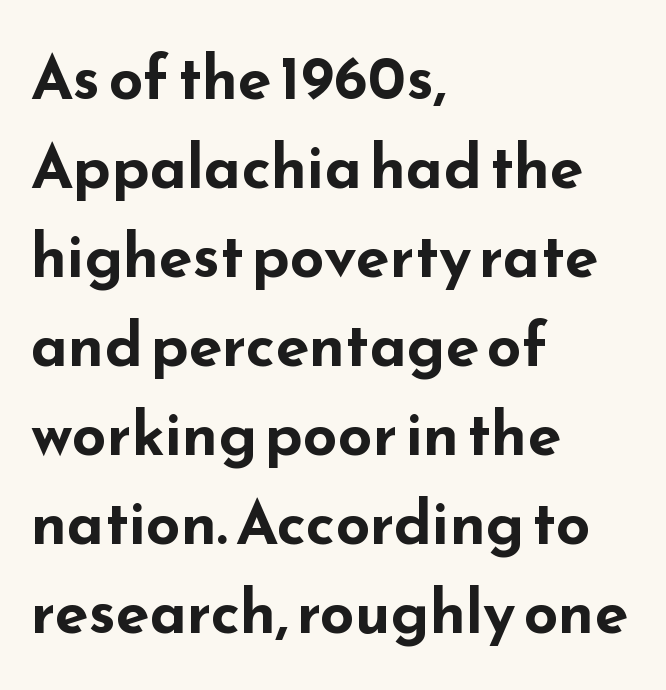
The rows are spaced the way most documents space them. Does extra space separate the letters? No, they use regular spacing. Is there any slant? The stems are plumb. Every row of glyphs begins at an identical x-position on the left. This sample uses a sans-serif face. The face used here has the dense, thick strokes of a bold.
